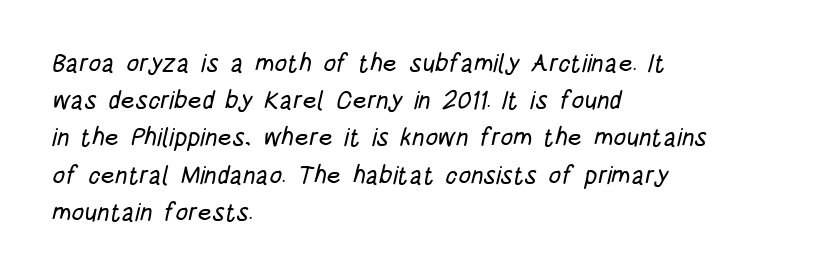
{"underline": "no", "align": "left", "line_spacing": "normal", "line_spacing_ratio": 1.49, "letter_spacing": "normal", "letter_spacing_em": 0.0, "glyph_px": 25}
